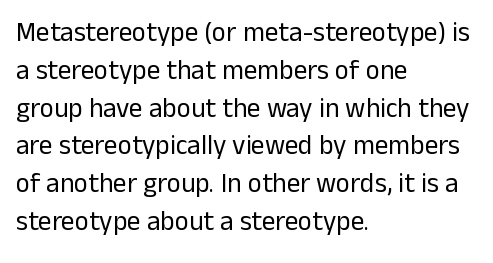
Q: Is the text bold? A: No.
Q: Is the text italic (slanted)? A: No, it is upright.
Q: Is the text underlined? A: No.
Q: How is the paragraph aligned? A: Left-aligned.
Q: Is the spacing between letters normal or unusually wide? A: Normal.
Q: Is the spacing between lines tight, normal or loose? A: Normal.
